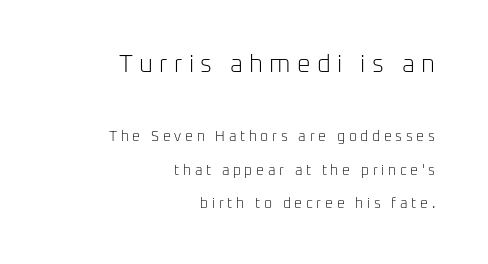
Compared with typical paragraphs, the rows here are farther apart. The passage shown is not bold in any degree. Just letters on the line, the space beneath them empty. The compositor pushed each line to the right boundary.
